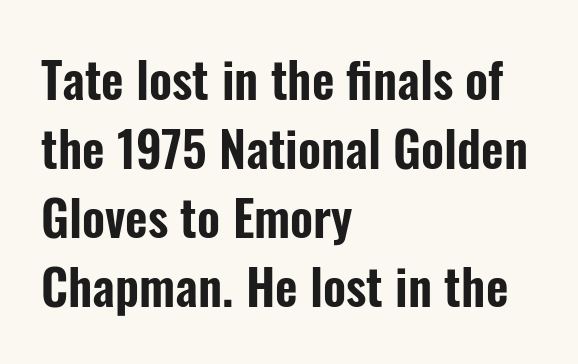
The image shows 49 px condensed sans-serif type, upright; set left-aligned, normal line spacing (1.41x), normal letter spacing, not underlined; low stroke contrast and a medium x-height.
